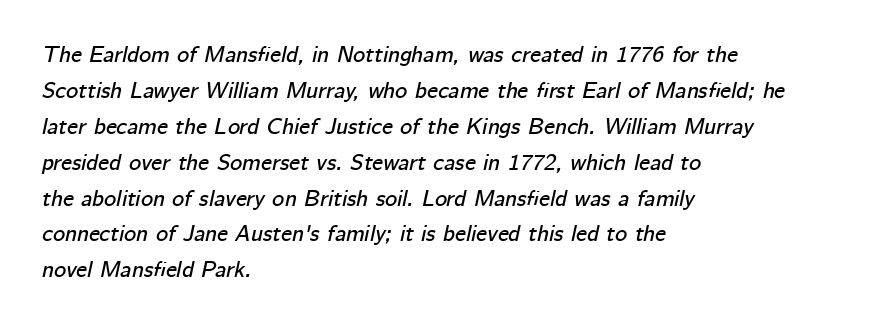
The image shows 23 px text type, italic (leaning right); set left-aligned, normal line spacing (1.56x), normal letter spacing, not underlined.
